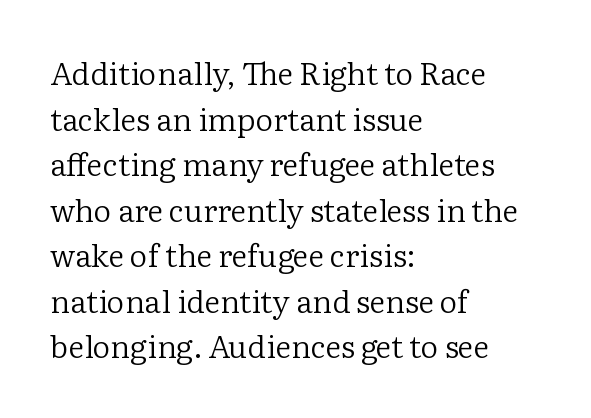
The line-height multiplier appears to be the usual default. The baseline area is clear. Typographically, this falls in the serif category. The lettering stays uniformly vertical, giving the passage a roman look. The passage shown is typed in a proportional face where columns would drift. The rag falls on the right side of this text block.
